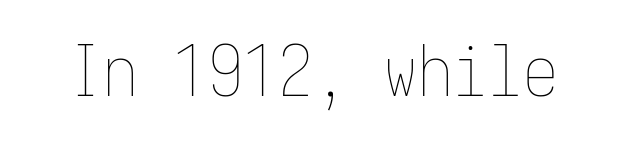
Q: Is the text bold? A: No.
Q: Is the text italic (slanted)? A: No, it is upright.
Q: Is the text underlined? A: No.
Q: Is the spacing between letters normal or unusually wide? A: Normal.
Q: Width (condensed, normal, or wide)? A: Condensed.
Q: Stroke contrast? A: Low.
Q: x-height? A: Medium.
